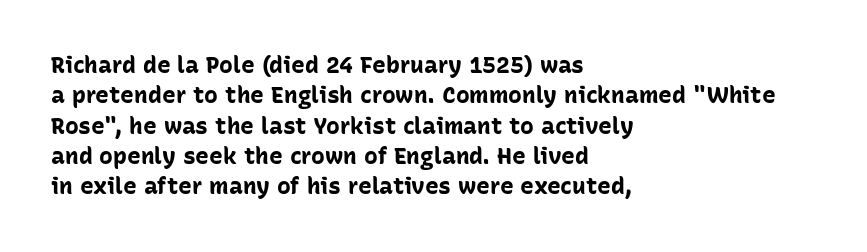
Each word holds together tightly as a unit, with standard inter-letter gaps. Typeset ragged right — the left edge is the straight one. Has an underline been added? It has not. The passage shown stacks its lines at a standard gap. A typesetter would mark this as roman, not italic. The passage shown is emphatically bold.
